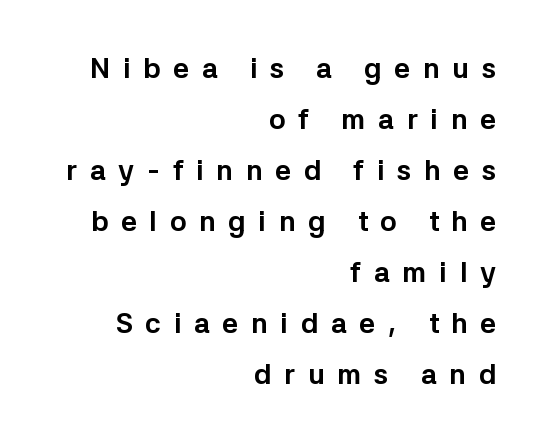
Q: Is the text bold? A: Yes.
Q: Is the text italic (slanted)? A: No, it is upright.
Q: Is the typeface a serif or a sans-serif typeface? A: Sans-serif.
Q: Is the text underlined? A: No.
Q: How is the paragraph aligned? A: Right-aligned.
Q: Is the spacing between letters normal or unusually wide? A: Unusually wide.
Q: Width (condensed, normal, or wide)? A: Normal.
Q: Stroke contrast? A: Low.
Q: x-height? A: Medium.
Q: Monospaced? A: No.
